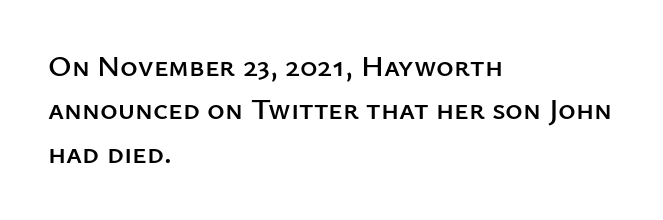
Q: Is the text italic (slanted)? A: No, it is upright.
Q: Is the typeface a serif or a sans-serif typeface? A: Sans-serif.
Q: Is the text underlined? A: No.
Q: How is the paragraph aligned? A: Left-aligned.
Q: Is the spacing between letters normal or unusually wide? A: Normal.
Q: Is the spacing between lines tight, normal or loose? A: Normal.
Q: Width (condensed, normal, or wide)? A: Normal.
Q: Stroke contrast? A: Low.
Q: x-height? A: Medium.
Q: Monospaced? A: No.
